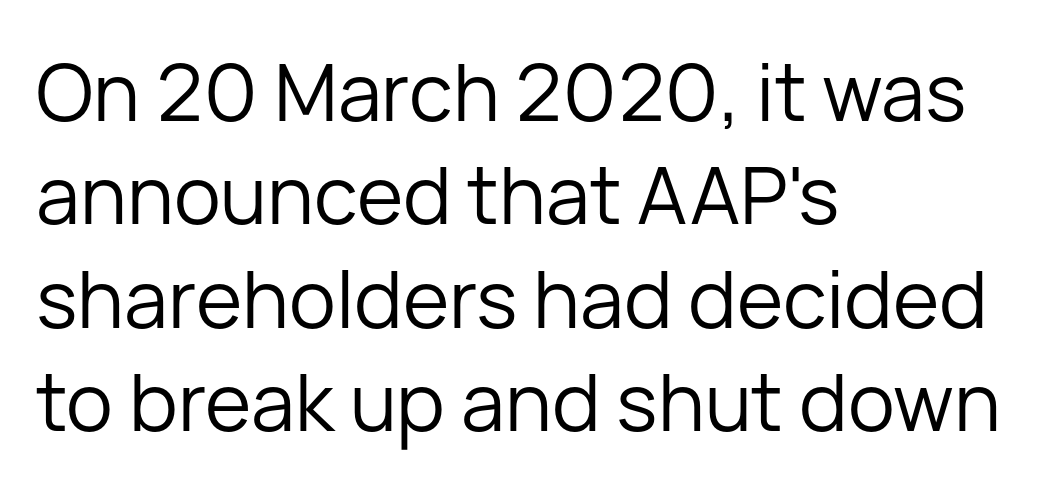
{"serif": "no", "italic": "no", "bold": "no", "weight": "regular", "width": "normal", "stroke_contrast": "low", "x_height": "medium", "monospaced": "no", "underline": "no", "align": "left", "line_spacing": "normal", "line_spacing_ratio": 1.31, "letter_spacing": "normal", "letter_spacing_em": 0.0, "glyph_px": 79}
